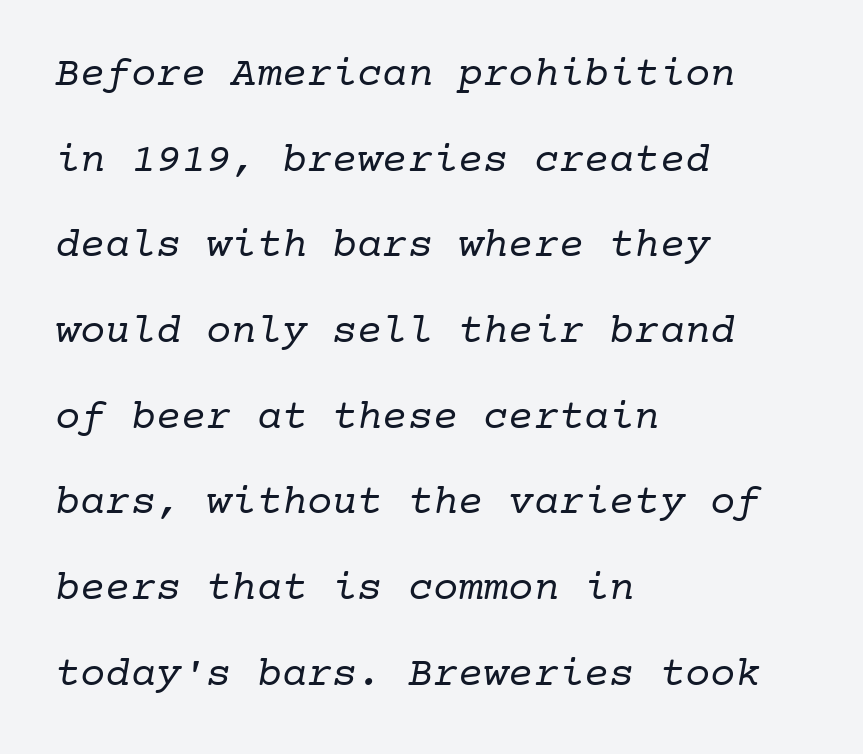
{"serif": "yes", "bold": "no", "weight": "regular", "width": "normal", "stroke_contrast": "low", "x_height": "medium", "monospaced": "yes", "underline": "no", "align": "left", "line_spacing": "loose", "line_spacing_ratio": 2.04, "letter_spacing": "normal", "letter_spacing_em": 0.0, "glyph_px": 42}
